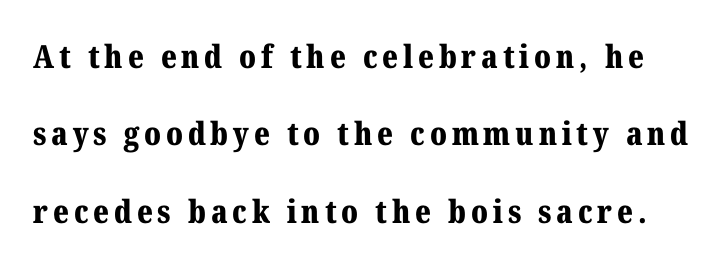
In terms of leading, this rendering errs on the spacious side. I'd describe the lettering as bold — thick and assertive. The passage shown is typeset with a serif family. Descenders are the only things crossing below the line.
